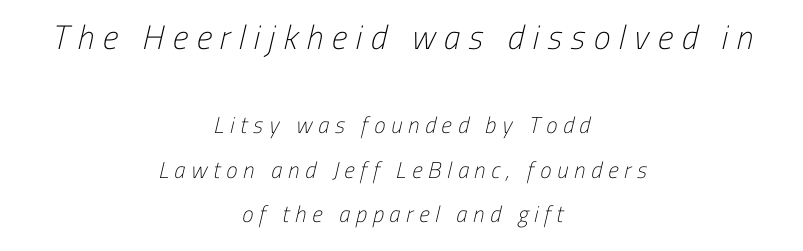
{"serif": "no", "bold": "no", "weight": "light", "width": "condensed", "stroke_contrast": "low", "x_height": "medium", "monospaced": "no", "underline": "no", "align": "center", "line_spacing": "loose", "line_spacing_ratio": 1.92, "letter_spacing": "wide", "letter_spacing_em": 0.25, "larger_block": "first", "size_ratio": 1.48, "glyph_px": 34}
